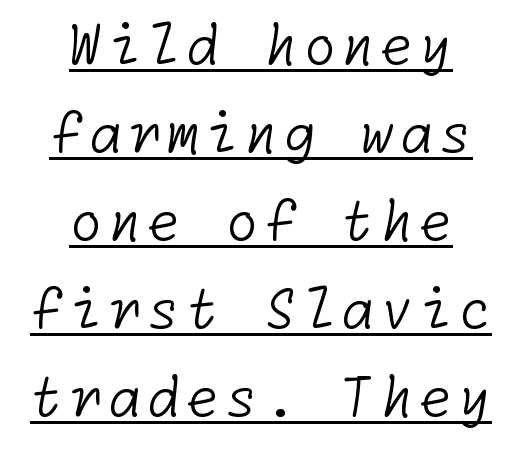
{"serif": "no", "bold": "no", "weight": "light", "width": "normal", "stroke_contrast": "low", "x_height": "medium", "underline": "yes", "align": "center", "line_spacing": "normal", "line_spacing_ratio": 1.63, "glyph_px": 54}
